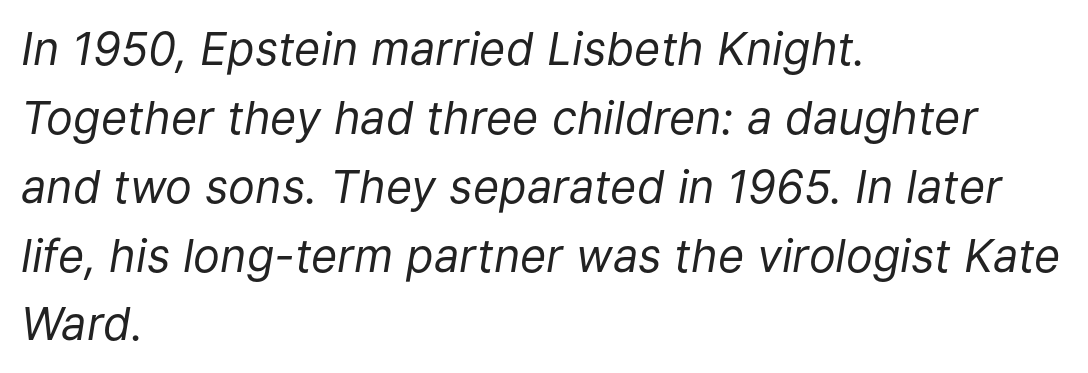
The characters are drawn with everyday or finer stroke widths. Just letters on the line, the space beneath them empty. Rendered with sloped, italic letterforms. Inter-character spacing is left at the font's built-in metrics.
